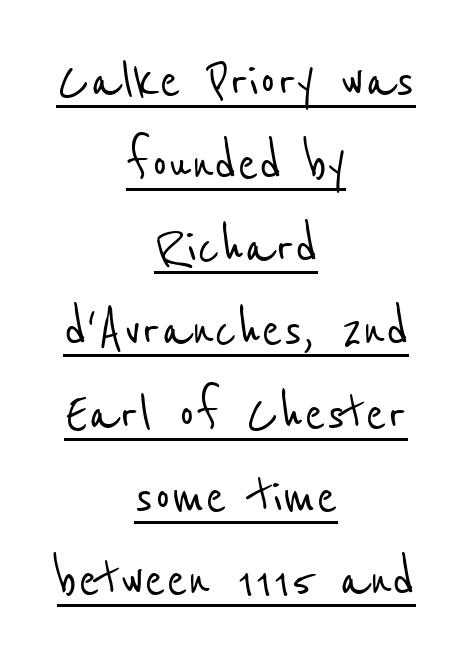
{"serif": "no", "width": "condensed", "stroke_contrast": "low", "x_height": "medium", "monospaced": "no", "underline": "yes", "align": "center", "line_spacing": "normal", "line_spacing_ratio": 1.32, "letter_spacing": "normal", "letter_spacing_em": 0.0, "glyph_px": 63}
